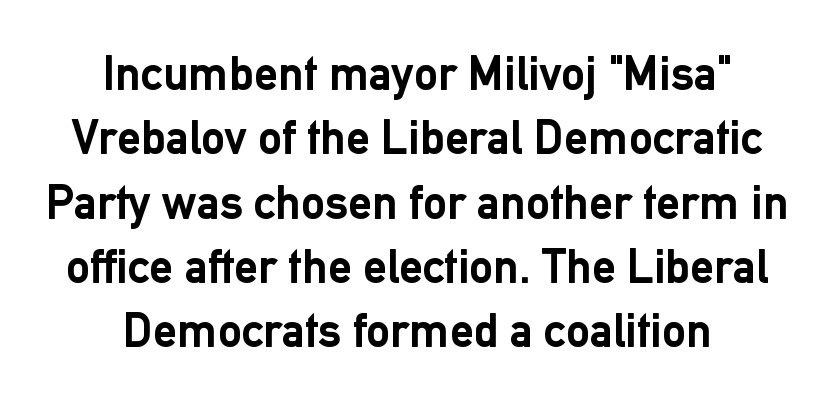
The face used here is a sans, in the tradition of grotesques and geometrics. Strong, thick strokes mark this as bold type. A typesetter would call this proportional, since set widths differ per character. The letters sit at their default tracking, neither squeezed nor spread. Clear beneath every line of the passage. In terms of posture, this sample is upright.
